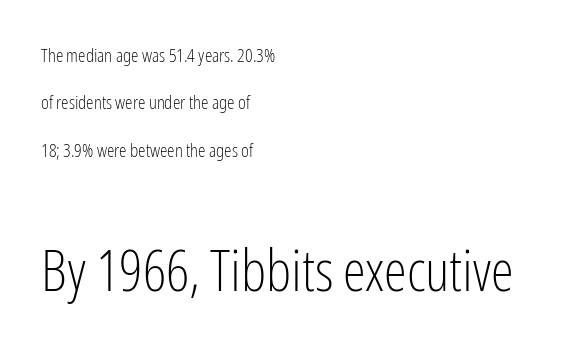
{"serif": "no", "italic": "no", "bold": "no", "weight": "light", "width": "condensed", "stroke_contrast": "low", "x_height": "medium", "monospaced": "no", "underline": "no", "align": "left", "line_spacing": "loose", "line_spacing_ratio": 2.49, "letter_spacing": "normal", "letter_spacing_em": 0.0, "larger_block": "second", "size_ratio": 3.05, "glyph_px": 58}
